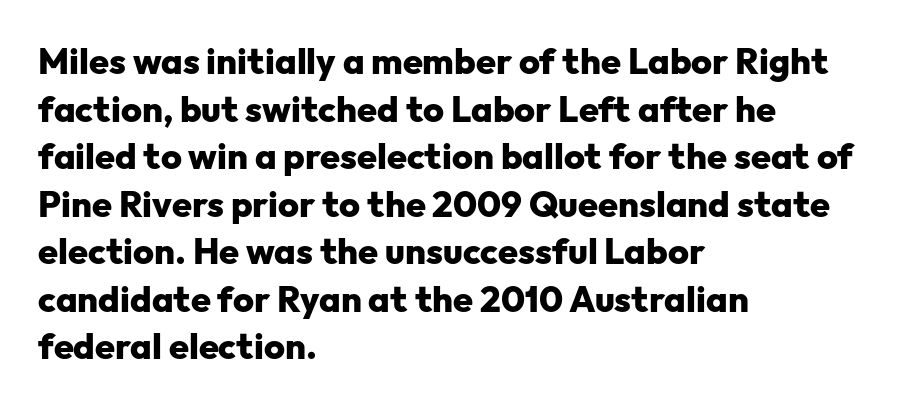
{"serif": "no", "italic": "no", "bold": "yes", "weight": "heavy", "width": "normal", "stroke_contrast": "low", "x_height": "medium", "monospaced": "no", "underline": "no", "align": "left", "line_spacing": "normal", "line_spacing_ratio": 1.32, "letter_spacing": "normal", "letter_spacing_em": 0.0, "glyph_px": 36}
